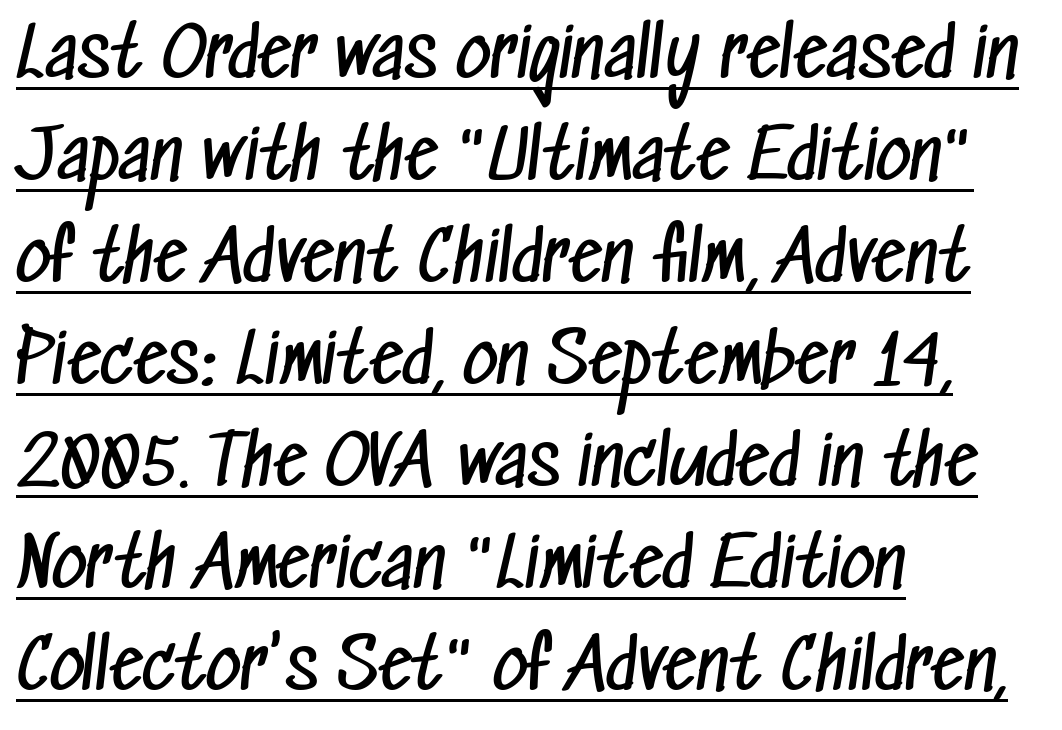
{"serif": "no", "bold": "no", "weight": "regular", "width": "condensed", "stroke_contrast": "low", "x_height": "medium", "monospaced": "no", "underline": "yes", "align": "left", "line_spacing": "normal", "line_spacing_ratio": 1.5, "letter_spacing": "normal", "letter_spacing_em": 0.0, "glyph_px": 68}
